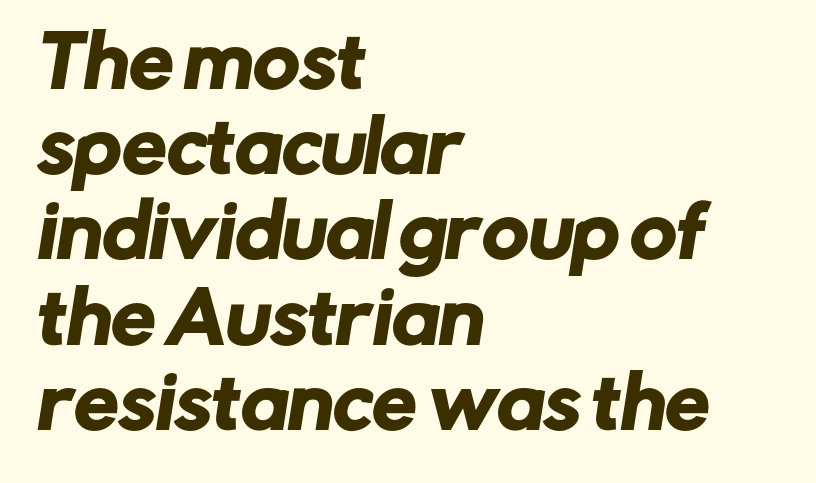
{"serif": "no", "width": "normal", "stroke_contrast": "low", "x_height": "medium", "monospaced": "no", "underline": "no", "align": "left", "line_spacing_ratio": 1.2, "letter_spacing": "normal", "letter_spacing_em": 0.0, "glyph_px": 71}
